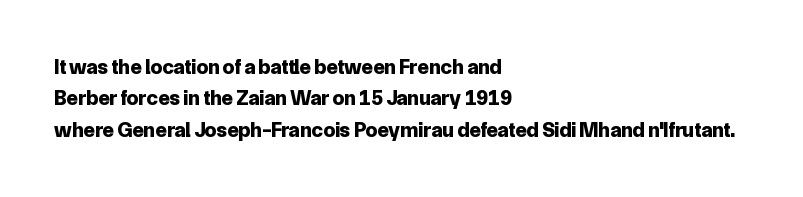
{"italic": "no", "bold": "yes", "underline": "no", "align": "left", "line_spacing": "normal", "line_spacing_ratio": 1.49, "letter_spacing": "normal", "letter_spacing_em": 0.0, "glyph_px": 21}
